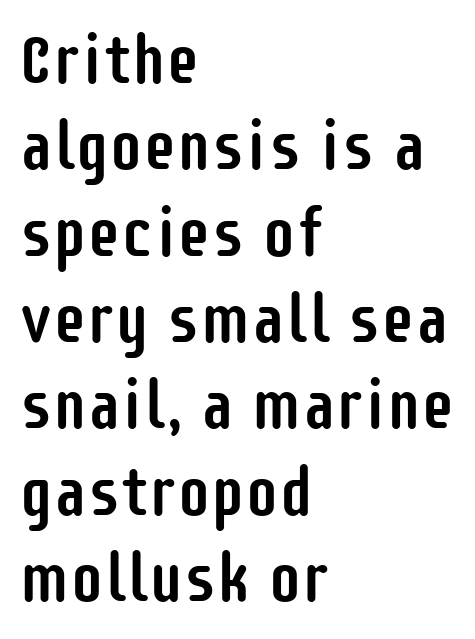
Notice how descenders clear the ascenders below comfortably — that's standard leading. Rule under the text: the space is simply empty. To sum up the face: it is a sans, with no serifs. Note the varied advance widths — an 'i' is clearly narrower than an 'm'.
